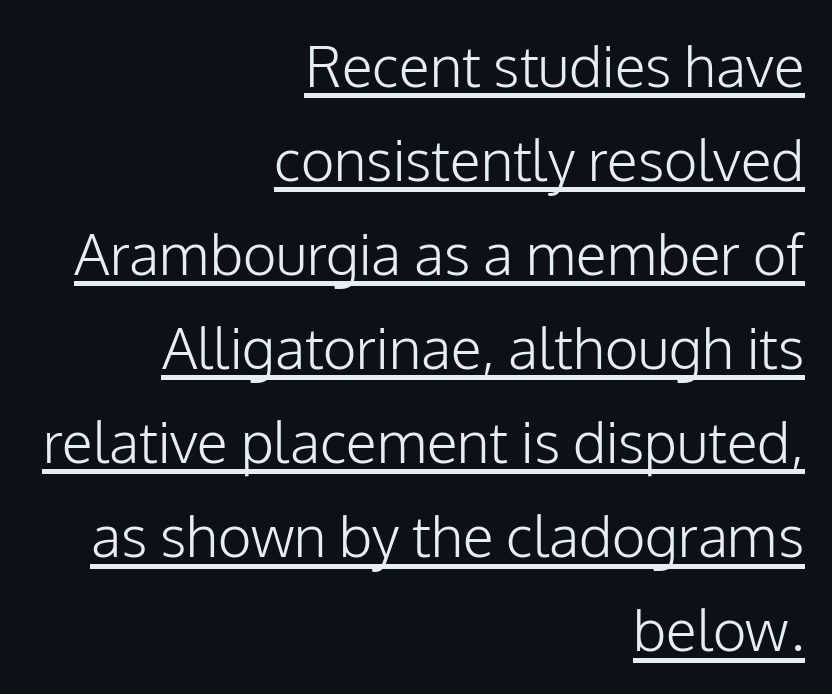
{"serif": "no", "italic": "no", "bold": "no", "weight": "light", "width": "normal", "stroke_contrast": "low", "x_height": "medium", "monospaced": "no", "underline": "yes", "align": "right", "line_spacing": "normal", "line_spacing_ratio": 1.65, "letter_spacing": "normal", "letter_spacing_em": 0.0, "glyph_px": 57}
